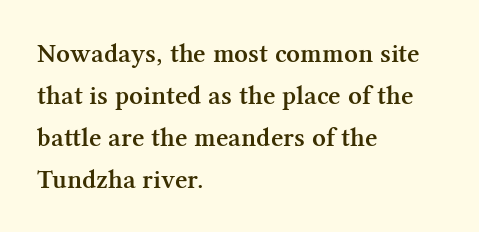
The image shows 27 px text type, upright; set left-aligned, normal line spacing (1.55x), normal letter spacing, not underlined.
